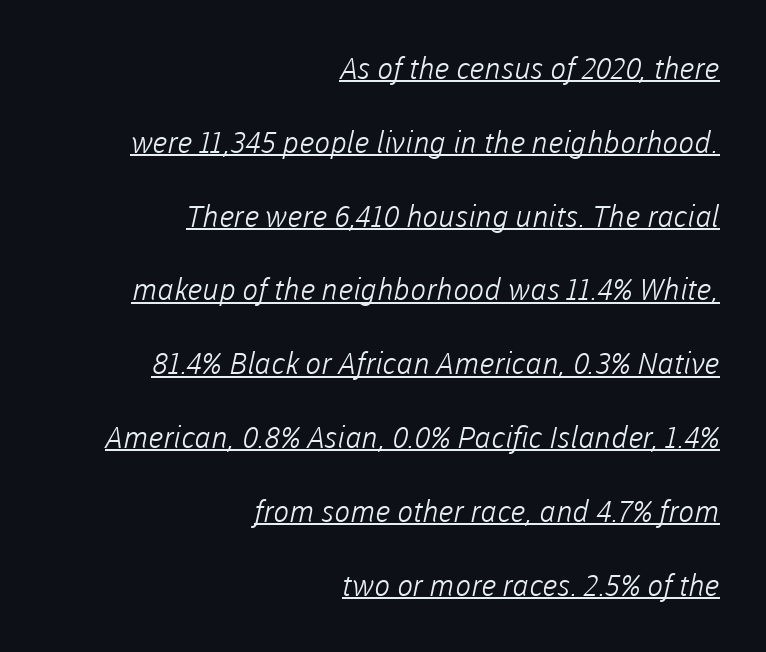
The image shows 30 px light sans-serif type; set right-aligned, loose line spacing (2.46x), normal letter spacing, underlined; low stroke contrast and a medium x-height.
